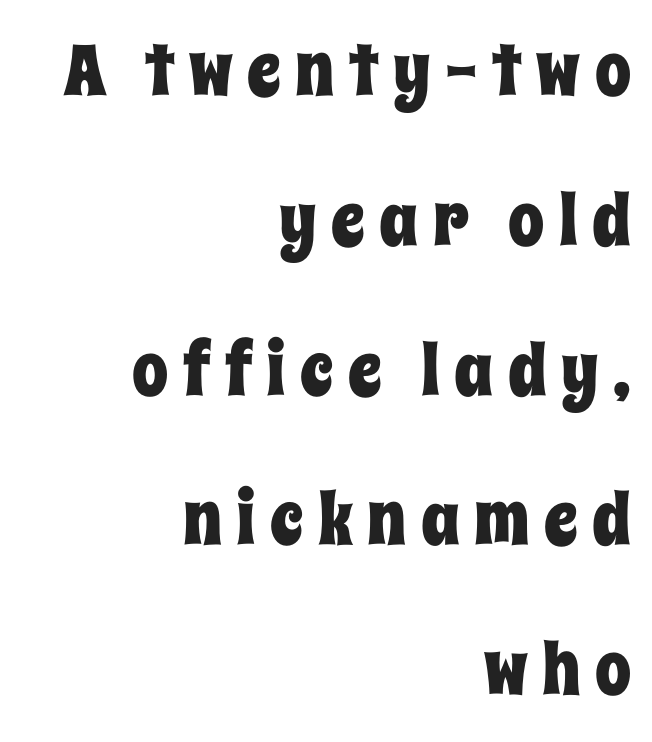
{"italic": "no", "width": "condensed", "stroke_contrast": "low", "x_height": "large", "monospaced": "no", "underline": "no", "align": "right", "line_spacing": "loose", "line_spacing_ratio": 2.08, "letter_spacing": "wide", "letter_spacing_em": 0.2, "glyph_px": 72}
